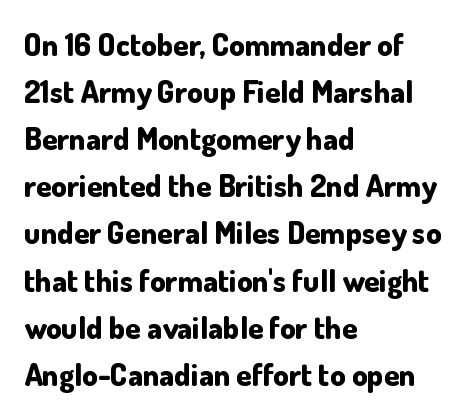
Q: Is the text bold? A: Yes.
Q: Is the text italic (slanted)? A: No, it is upright.
Q: Is the typeface a serif or a sans-serif typeface? A: Sans-serif.
Q: Is the text underlined? A: No.
Q: How is the paragraph aligned? A: Left-aligned.
Q: Is the spacing between letters normal or unusually wide? A: Normal.
Q: Is the spacing between lines tight, normal or loose? A: Normal.
Q: Width (condensed, normal, or wide)? A: Normal.
Q: Stroke contrast? A: Low.
Q: x-height? A: Small.
Q: Monospaced? A: No.
